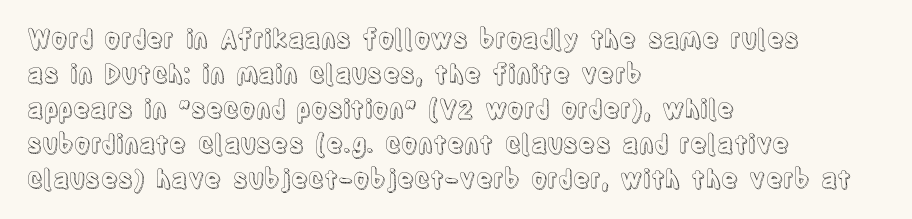
Q: Is the text italic (slanted)? A: No, it is upright.
Q: Is the text underlined? A: No.
Q: How is the paragraph aligned? A: Left-aligned.
Q: Is the spacing between letters normal or unusually wide? A: Normal.
Q: Is the spacing between lines tight, normal or loose? A: Normal.
